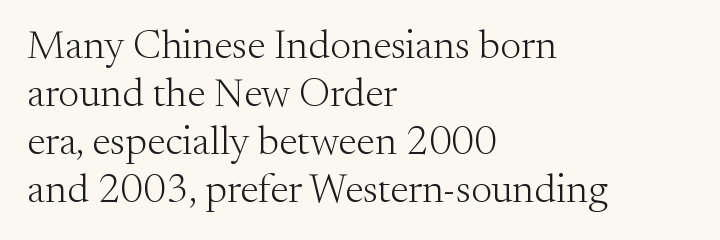
Descender tails drop into unmarked territory. The paragraph shown leans on its left margin. Stroke mass is kept to a normal reading level or below. Does the type have serifs? Yes, each stem ends in a small foot.
